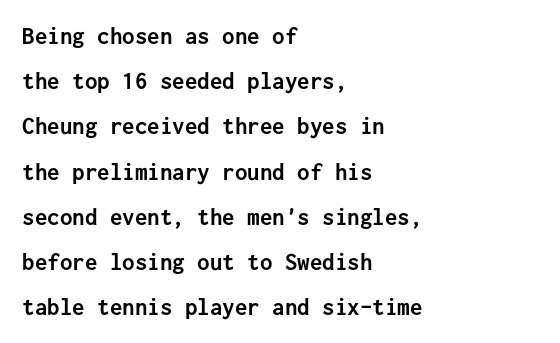
Q: Is the text bold? A: Yes.
Q: Is the text italic (slanted)? A: No, it is upright.
Q: Is the text underlined? A: No.
Q: How is the paragraph aligned? A: Left-aligned.
Q: Is the spacing between letters normal or unusually wide? A: Normal.
